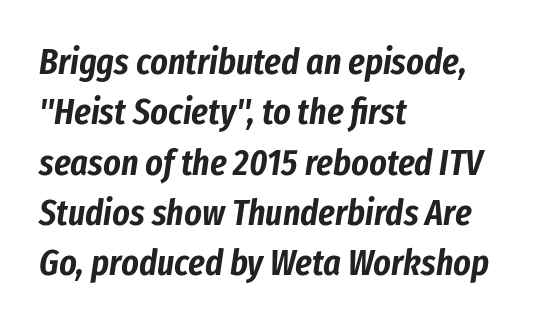
{"italic": "yes", "lean": "right", "slant_degrees": 8, "width": "condensed", "stroke_contrast": "low", "x_height": "medium", "monospaced": "no", "underline": "no", "align": "left", "line_spacing": "normal", "line_spacing_ratio": 1.36, "letter_spacing": "normal", "letter_spacing_em": 0.0, "glyph_px": 37}
